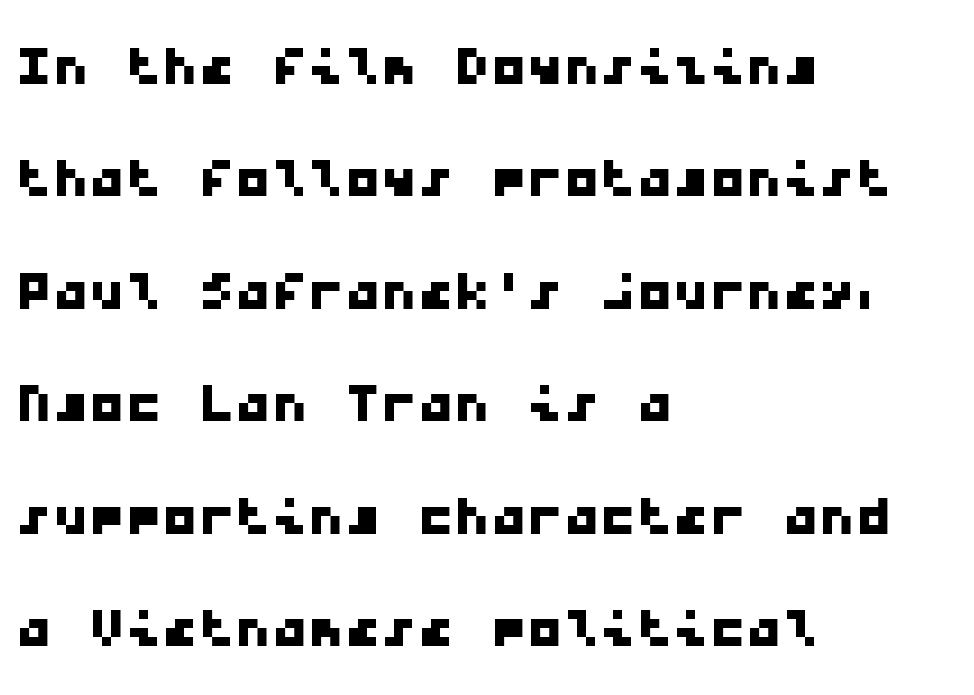
The image shows 73 px wide sans-serif type, monospaced; set left-aligned, normal line spacing (1.54x), normal letter spacing, not underlined; low stroke contrast and a medium x-height.
